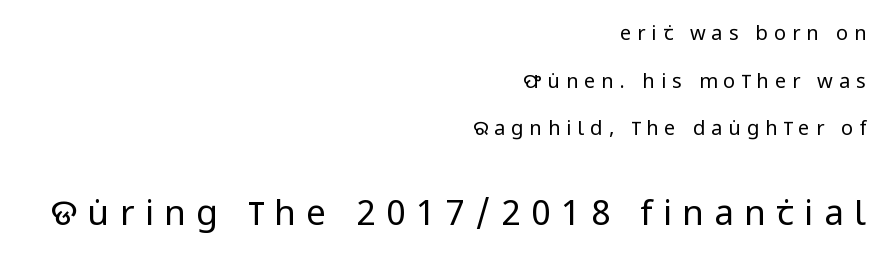
The image shows 35 px regular-weight, condensed sans-serif type, upright; set right-aligned, loose line spacing (2.38x), unusually wide letter spacing (+0.3 em), not underlined; the second (bottom) block is 1.75x larger; low stroke contrast and a large x-height.
